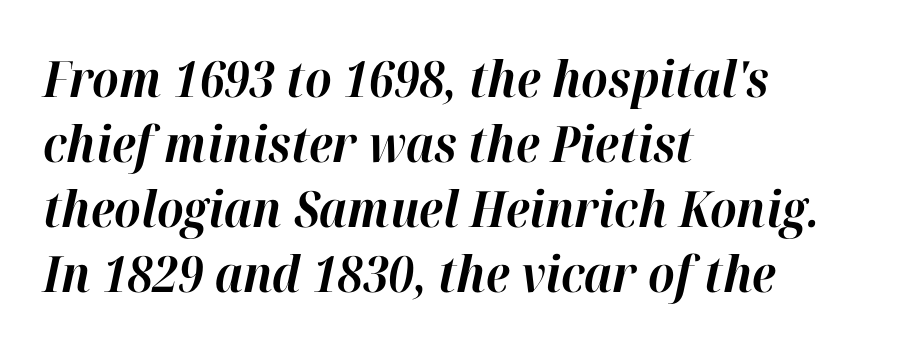
{"italic": "yes", "lean": "right", "slant_degrees": 12, "bold": "yes", "weight": "bold", "width": "normal", "stroke_contrast": "high", "x_height": "medium", "monospaced": "no", "underline": "no", "align": "left", "line_spacing": "normal", "line_spacing_ratio": 1.3, "letter_spacing": "normal", "letter_spacing_em": 0.0, "glyph_px": 50}
